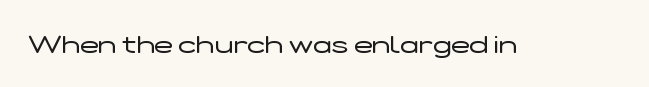
The image shows 25 px text type, upright; set normal letter spacing, not underlined.
